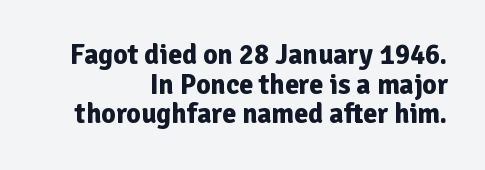
The image shows 28 px bold sans-serif type, upright; set right-aligned, tight line spacing (1.06x), normal letter spacing, not underlined; low stroke contrast and a medium x-height.
